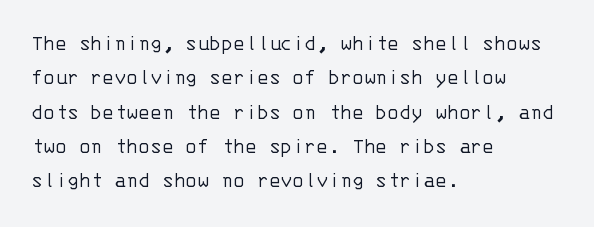
The image shows 22 px text type, upright; set left-aligned, normal line spacing (1.56x), normal letter spacing, not underlined.
